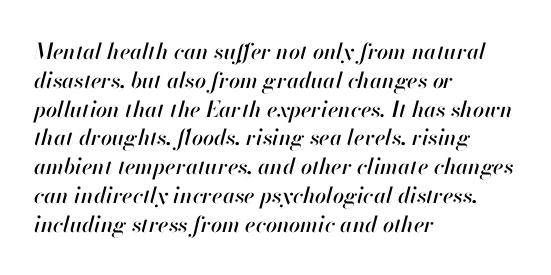
Q: Is the text italic (slanted)? A: Yes, it leans right by about 13 degrees.
Q: Is the text underlined? A: No.
Q: How is the paragraph aligned? A: Left-aligned.
Q: Is the spacing between letters normal or unusually wide? A: Normal.
Q: Is the spacing between lines tight, normal or loose? A: Normal.
